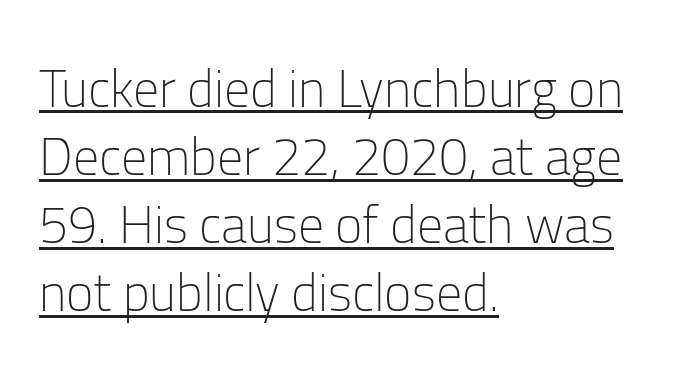
Q: Is the text bold? A: No.
Q: Is the text italic (slanted)? A: No, it is upright.
Q: Is the typeface a serif or a sans-serif typeface? A: Sans-serif.
Q: Is the text underlined? A: Yes.
Q: How is the paragraph aligned? A: Left-aligned.
Q: Is the spacing between letters normal or unusually wide? A: Normal.
Q: Is the spacing between lines tight, normal or loose? A: Normal.
Q: Width (condensed, normal, or wide)? A: Normal.
Q: Stroke contrast? A: Low.
Q: x-height? A: Medium.
Q: Monospaced? A: No.
